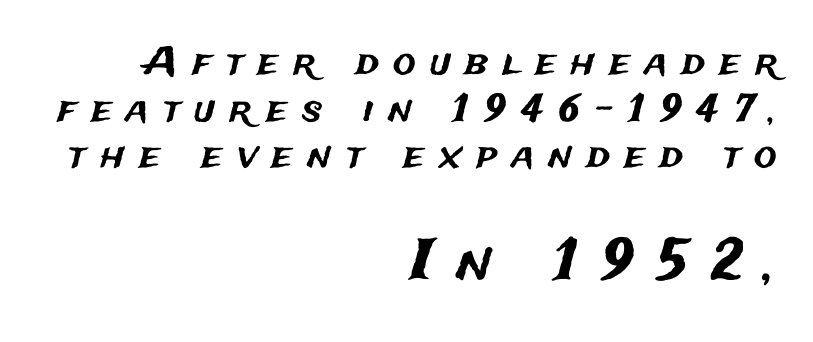
{"serif": "no", "width": "normal", "stroke_contrast": "medium", "x_height": "medium", "monospaced": "no", "underline": "no", "align": "right", "line_spacing_ratio": 1.23, "letter_spacing": "wide", "letter_spacing_em": 0.38, "larger_block": "second", "size_ratio": 1.5, "glyph_px": 57}
